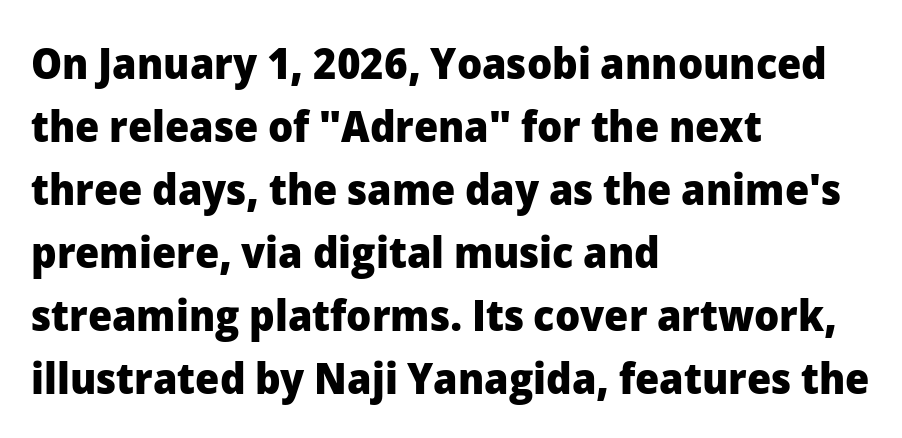
{"serif": "no", "italic": "no", "bold": "yes", "weight": "heavy", "width": "normal", "stroke_contrast": "low", "x_height": "medium", "monospaced": "no", "underline": "no", "align": "left", "line_spacing": "normal", "line_spacing_ratio": 1.43, "letter_spacing": "normal", "letter_spacing_em": 0.0, "glyph_px": 44}
